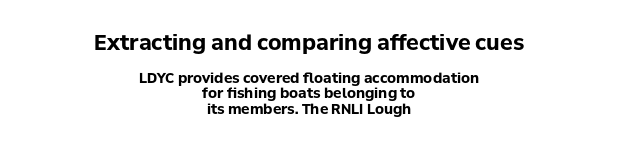
The image shows 21 px bold type, upright; set centered, tight line spacing (1.1x), normal letter spacing, not underlined; the first (top) block is 1.5x larger.
